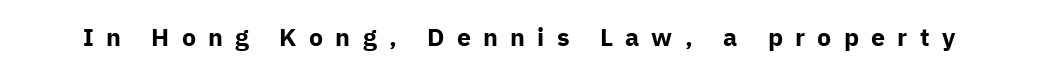
{"italic": "no", "bold": "yes", "underline": "no", "letter_spacing": "wide", "letter_spacing_em": 0.49, "glyph_px": 25}
